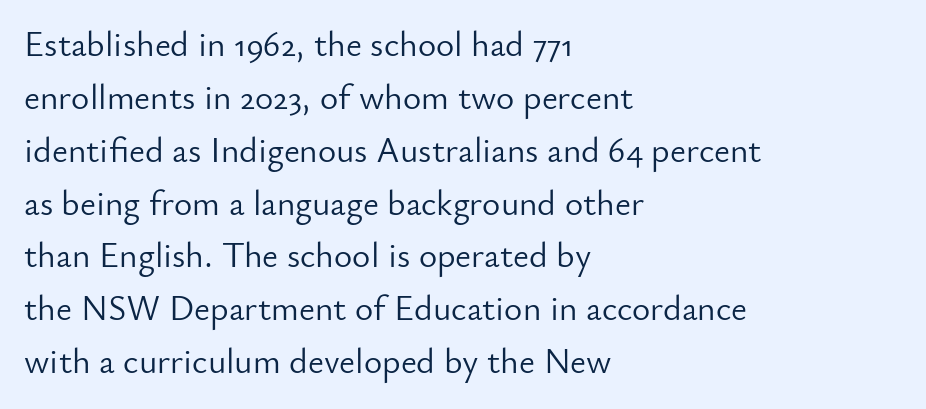
Reading down the block, your eye returns to a fixed left position each line. No word sits above an underline. Is this a fixed-width face? No — the glyphs have proportional, varying widths. What kind of face is this? One without serifs — a sans. Standard letterfit; no display-style spreading of the glyphs.
